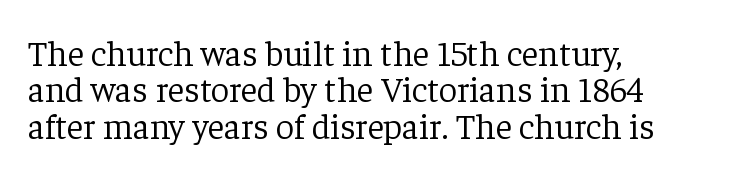
Q: Is the text bold? A: No.
Q: Is the text italic (slanted)? A: No, it is upright.
Q: Is the typeface a serif or a sans-serif typeface? A: Serif.
Q: Is the text underlined? A: No.
Q: How is the paragraph aligned? A: Left-aligned.
Q: Is the spacing between letters normal or unusually wide? A: Normal.
Q: Is the spacing between lines tight, normal or loose? A: Tight.
Q: Width (condensed, normal, or wide)? A: Normal.
Q: Stroke contrast? A: Low.
Q: x-height? A: Medium.
Q: Monospaced? A: No.
